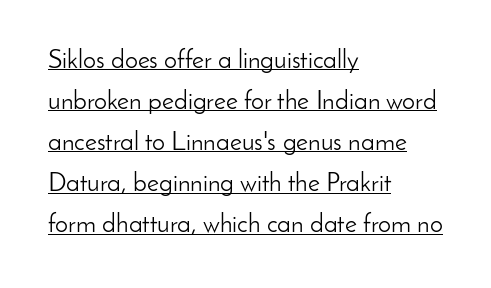
{"italic": "no", "bold": "no", "underline": "yes", "align": "left", "line_spacing": "normal", "line_spacing_ratio": 1.58, "letter_spacing": "normal", "letter_spacing_em": 0.0, "glyph_px": 26}
